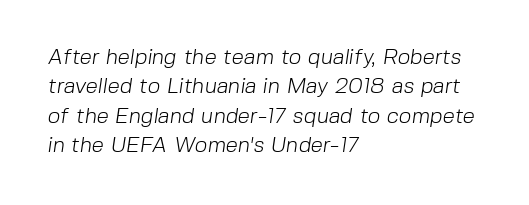
The rendering uses a moderate line-height, typical for paragraphs. Nothing heavy about these letters — not bold at all. In CSS terms this would be text-align: left. No extra tracking has been applied to these lines.
